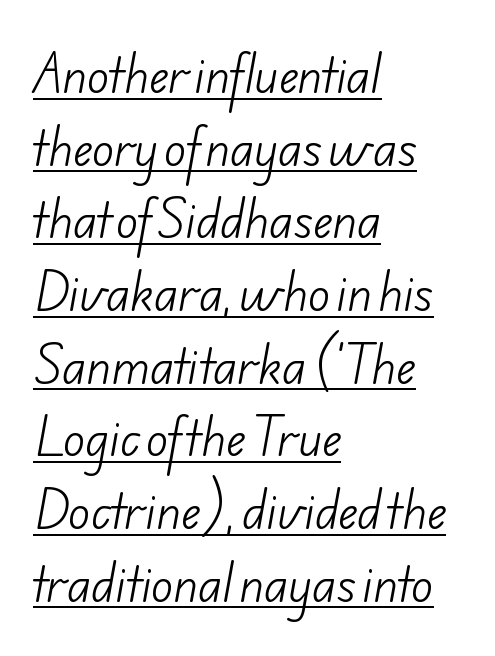
Q: Is the text bold? A: No.
Q: Is the typeface a serif or a sans-serif typeface? A: Sans-serif.
Q: Is the text underlined? A: Yes.
Q: How is the paragraph aligned? A: Left-aligned.
Q: Is the spacing between letters normal or unusually wide? A: Normal.
Q: Is the spacing between lines tight, normal or loose? A: Normal.
Q: Width (condensed, normal, or wide)? A: Normal.
Q: Stroke contrast? A: Low.
Q: x-height? A: Small.
Q: Monospaced? A: No.
